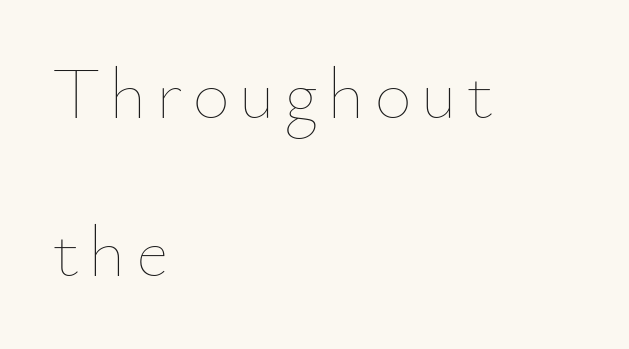
Q: Is the text bold? A: No.
Q: Is the text italic (slanted)? A: No, it is upright.
Q: Is the text underlined? A: No.
Q: How is the paragraph aligned? A: Left-aligned.
Q: Is the spacing between lines tight, normal or loose? A: Loose.
Q: Width (condensed, normal, or wide)? A: Normal.
Q: Stroke contrast? A: Low.
Q: x-height? A: Small.
Q: Monospaced? A: No.
